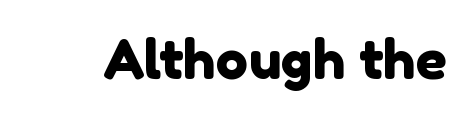
{"serif": "no", "width": "normal", "x_height": "medium", "monospaced": "no", "underline": "no", "letter_spacing": "normal", "letter_spacing_em": 0.0, "glyph_px": 54}
